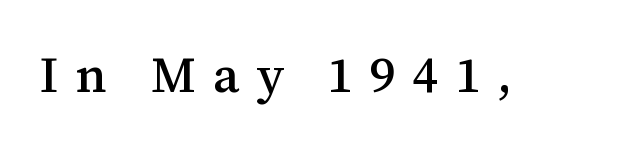
{"serif": "yes", "italic": "no", "width": "normal", "stroke_contrast": "medium", "x_height": "medium", "monospaced": "no", "underline": "no", "letter_spacing": "wide", "letter_spacing_em": 0.33, "glyph_px": 50}
